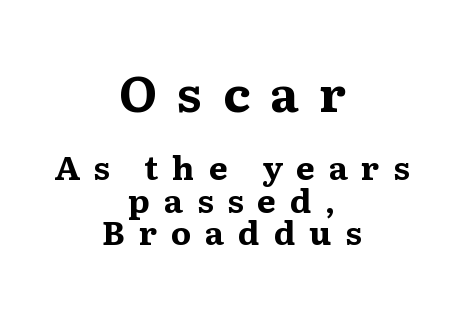
The letters advance in unequal steps, a hallmark of proportional type. Loose tracking; the words dissolve into strings of separated letters. Interline gaps are noticeably narrow in this sample. Type style note: has serifs. The space directly below the letters is spotless. Size hierarchy here favors the leading block over the trailing one.
